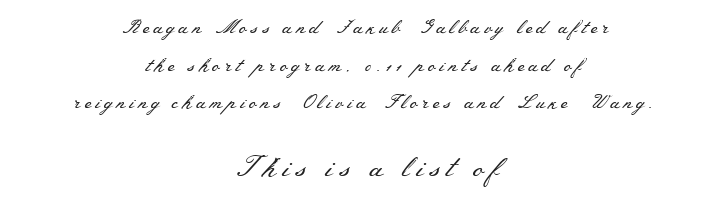
Q: Is the text bold? A: No.
Q: Is the text italic (slanted)? A: Yes.
Q: Is the typeface a serif or a sans-serif typeface? A: Serif.
Q: Is the text underlined? A: No.
Q: How is the paragraph aligned? A: Centered.
Q: Is the spacing between letters normal or unusually wide? A: Unusually wide.
Q: Is the spacing between lines tight, normal or loose? A: Loose.
Q: Which block of text is set in a larger size, the first (top) or the second (bottom)? A: The second (bottom) one.
Q: Width (condensed, normal, or wide)? A: Wide.
Q: Stroke contrast? A: Medium.
Q: x-height? A: Small.
Q: Monospaced? A: No.
